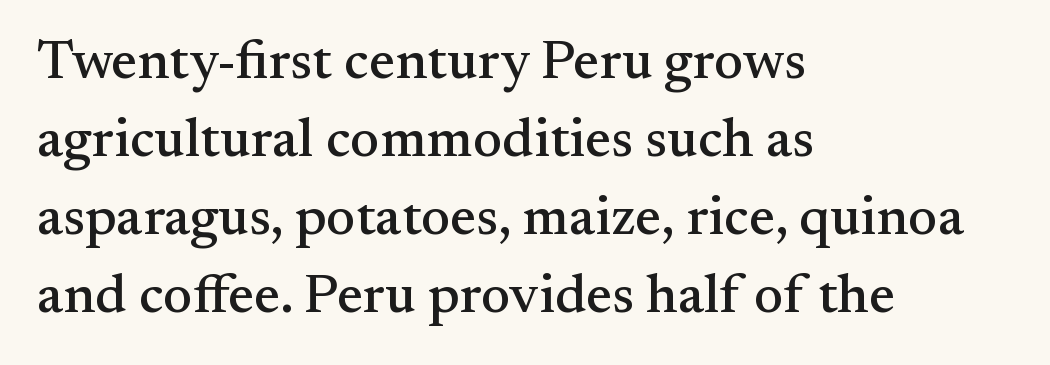
{"serif": "yes", "italic": "no", "width": "normal", "stroke_contrast": "medium", "x_height": "small", "monospaced": "no", "underline": "no", "align": "left", "line_spacing": "normal", "line_spacing_ratio": 1.42, "letter_spacing": "normal", "letter_spacing_em": 0.0, "glyph_px": 55}
